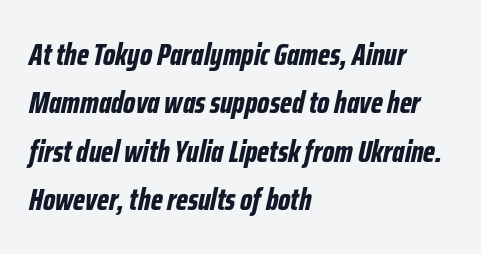
{"italic": "yes", "lean": "right", "slant_degrees": 12, "bold": "yes", "weight": "bold", "width": "condensed", "stroke_contrast": "low", "x_height": "medium", "monospaced": "no", "underline": "no", "align": "left", "line_spacing": "normal", "line_spacing_ratio": 1.56, "letter_spacing": "normal", "letter_spacing_em": 0.0, "glyph_px": 31}
